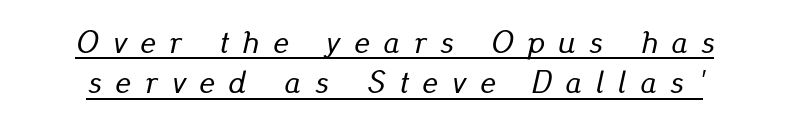
This is underlined copy, the kind a proofreader might mark for attention. Caption: expanded tracking, letters set apart. It's the slanting kind of type. Think of a printed novel: that variable character pitch is what you see here. Rows of type keep a routine distance in the vertical direction.
